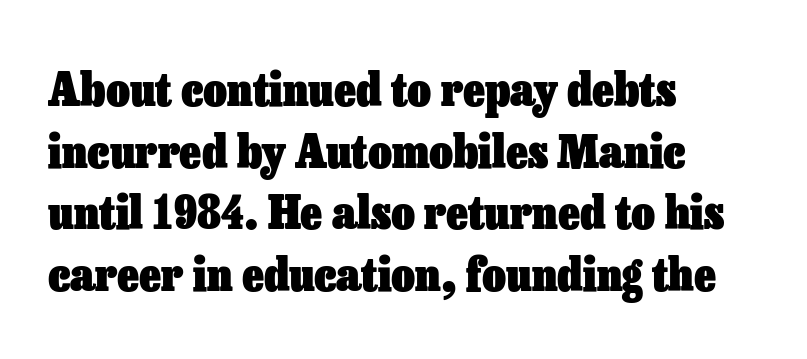
Q: Is the text bold? A: Yes.
Q: Is the text italic (slanted)? A: No, it is upright.
Q: Is the text underlined? A: No.
Q: How is the paragraph aligned? A: Left-aligned.
Q: Is the spacing between letters normal or unusually wide? A: Normal.
Q: Is the spacing between lines tight, normal or loose? A: Normal.
Q: Width (condensed, normal, or wide)? A: Normal.
Q: Stroke contrast? A: Low.
Q: x-height? A: Medium.
Q: Monospaced? A: No.
